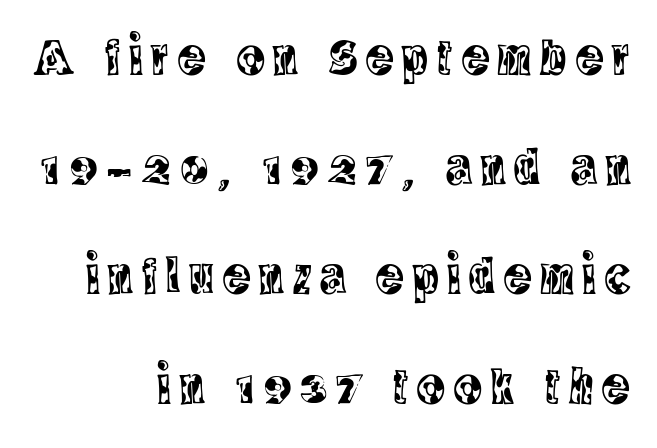
The image shows 52 px condensed serif type, upright; set right-aligned, loose line spacing (2.11x), not underlined; a large x-height.
